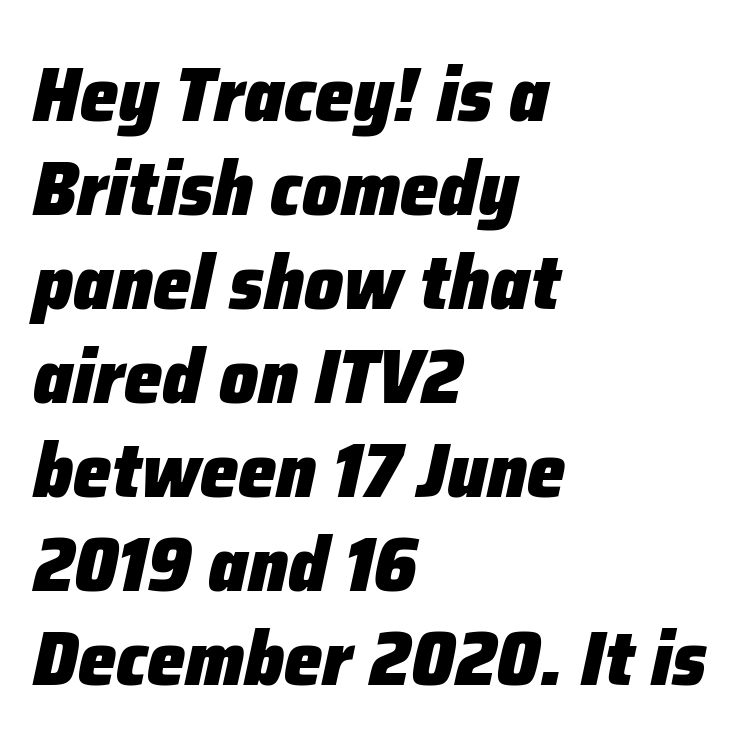
Q: Is the text bold? A: Yes.
Q: Is the text italic (slanted)? A: Yes, it leans right by about 12 degrees.
Q: Is the text underlined? A: No.
Q: How is the paragraph aligned? A: Left-aligned.
Q: Is the spacing between letters normal or unusually wide? A: Normal.
Q: Width (condensed, normal, or wide)? A: Normal.
Q: Stroke contrast? A: Low.
Q: x-height? A: Medium.
Q: Monospaced? A: No.
